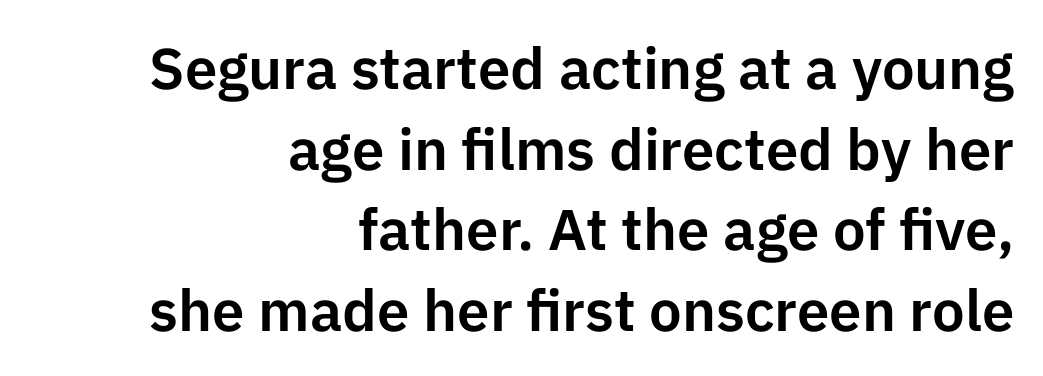
Does the leading feel generous? No, just average. The letters sit at their default tracking, neither squeezed nor spread. Each letter keeps its own natural width here, so spacing adapts to shape. Italic: no, the glyphs are upright roman.
